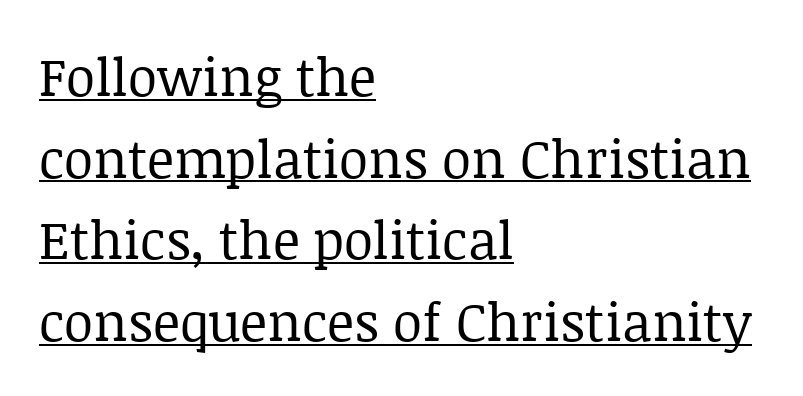
{"serif": "yes", "italic": "no", "bold": "no", "weight": "regular", "width": "normal", "stroke_contrast": "low", "x_height": "large", "monospaced": "no", "underline": "yes", "align": "left", "line_spacing": "normal", "line_spacing_ratio": 1.54, "letter_spacing": "normal", "letter_spacing_em": 0.0, "glyph_px": 53}
